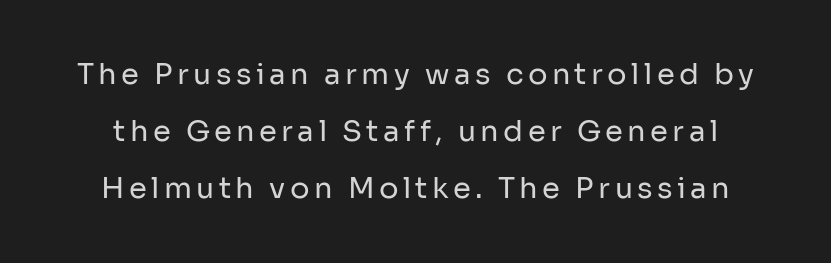
Descenders hang freely into open space. Check where the strokes stop: nothing finishes them off — pure sans. Is the stroke heavy? The answer is a plain regular-or-lighter. Spacing verdict: proportional, widths tailored to each character. The leading is generous, giving the passage an open texture. Does the lettering tilt? It doesn't — this is upright.
